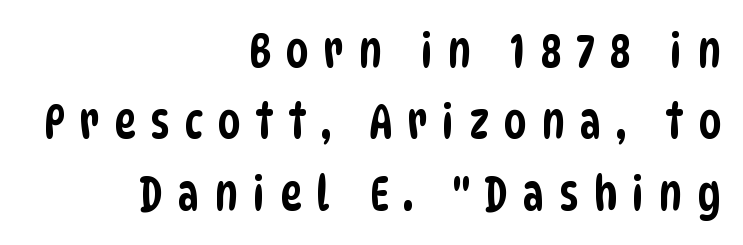
Q: Is the typeface a serif or a sans-serif typeface? A: Sans-serif.
Q: Is the text underlined? A: No.
Q: How is the paragraph aligned? A: Right-aligned.
Q: Is the spacing between letters normal or unusually wide? A: Unusually wide.
Q: Is the spacing between lines tight, normal or loose? A: Normal.
Q: Width (condensed, normal, or wide)? A: Condensed.
Q: Stroke contrast? A: Low.
Q: x-height? A: Large.
Q: Monospaced? A: No.
